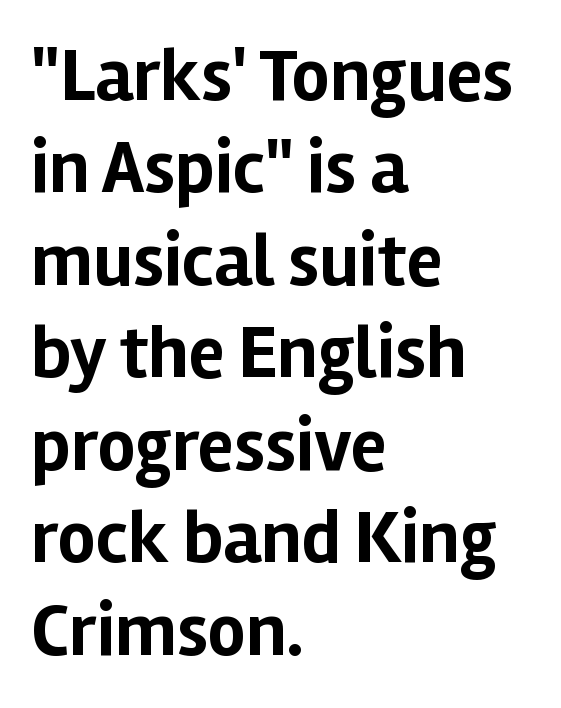
Any mark beneath the type? The region is blank. The text block is weighted toward the left margin, trailing off unevenly rightward. Caption: standard tracking, unaltered. Every letter is thick-stroked: bold, no question.
